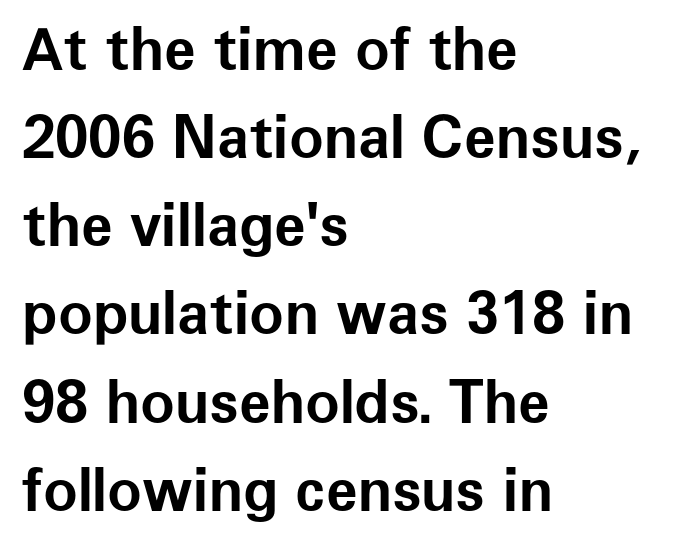
{"serif": "no", "italic": "no", "bold": "yes", "weight": "bold", "width": "normal", "stroke_contrast": "low", "x_height": "medium", "monospaced": "no", "underline": "no", "align": "left", "line_spacing": "normal", "line_spacing_ratio": 1.52, "letter_spacing": "normal", "letter_spacing_em": 0.0, "glyph_px": 58}
